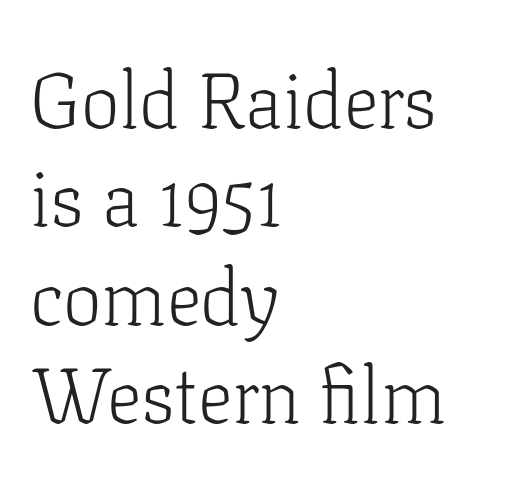
Q: Is the text bold? A: No.
Q: Is the text italic (slanted)? A: No, it is upright.
Q: Is the typeface a serif or a sans-serif typeface? A: Serif.
Q: Is the text underlined? A: No.
Q: How is the paragraph aligned? A: Left-aligned.
Q: Is the spacing between letters normal or unusually wide? A: Normal.
Q: Is the spacing between lines tight, normal or loose? A: Normal.
Q: Width (condensed, normal, or wide)? A: Normal.
Q: Stroke contrast? A: Low.
Q: x-height? A: Medium.
Q: Monospaced? A: No.
